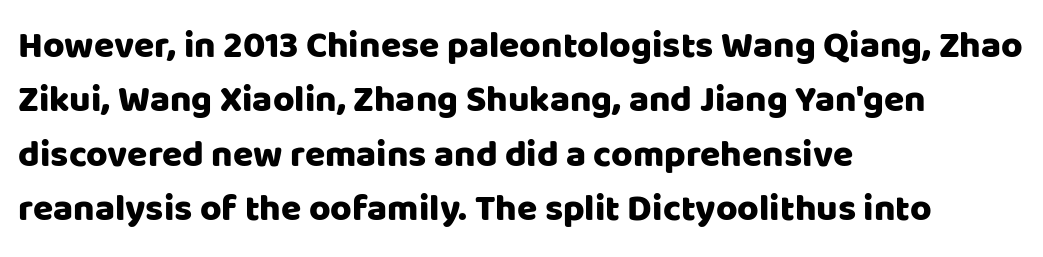
The image shows 37 px sans-serif type, upright; set left-aligned, normal line spacing (1.47x), normal letter spacing, not underlined; low stroke contrast and a large x-height.
